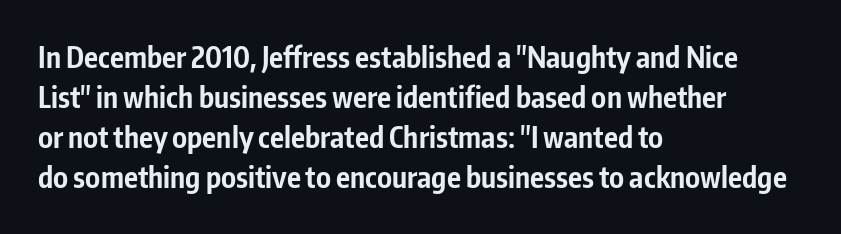
Regular leading. Do the characters align in a grid? No, the font is proportional. Tracking here is standard; glyphs follow each other at the usual distance. Line starts are locked; line ends wander. The face used here is a sans, in the tradition of grotesques and geometrics.
